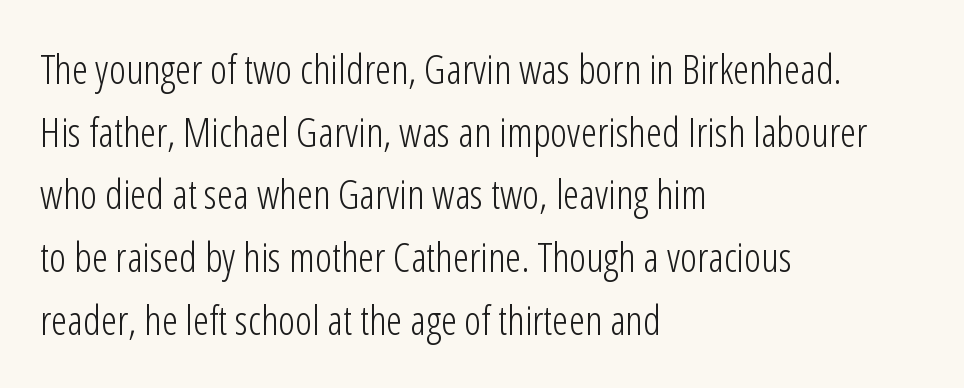
The letterforms sit shoulder to shoulder at normal distance. The passage shown is typed in a proportional face where columns would drift. This is sans-serif lettering, the kind often seen on screens and signage. Compared with a centered layout, this one pins lines to the left instead. Successive baselines arrive at the customary interval. Is this a heavy cut? Hardly; it is regular or lighter.
